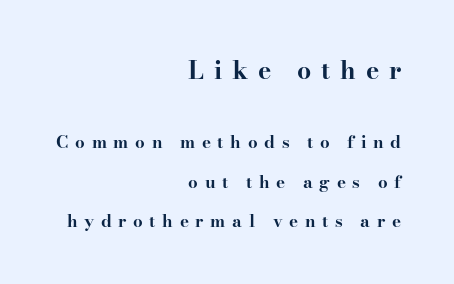
The image shows 25 px bold type, upright; set right-aligned, loose line spacing (2.3x), unusually wide letter spacing (+0.39 em), not underlined; the first (top) block is 1.47x larger.
